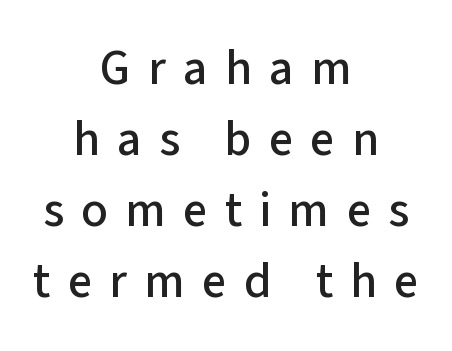
Q: Is the text italic (slanted)? A: No, it is upright.
Q: Is the typeface a serif or a sans-serif typeface? A: Sans-serif.
Q: Is the text underlined? A: No.
Q: How is the paragraph aligned? A: Centered.
Q: Is the spacing between letters normal or unusually wide? A: Unusually wide.
Q: Is the spacing between lines tight, normal or loose? A: Normal.
Q: Width (condensed, normal, or wide)? A: Normal.
Q: Stroke contrast? A: Low.
Q: x-height? A: Medium.
Q: Monospaced? A: No.
